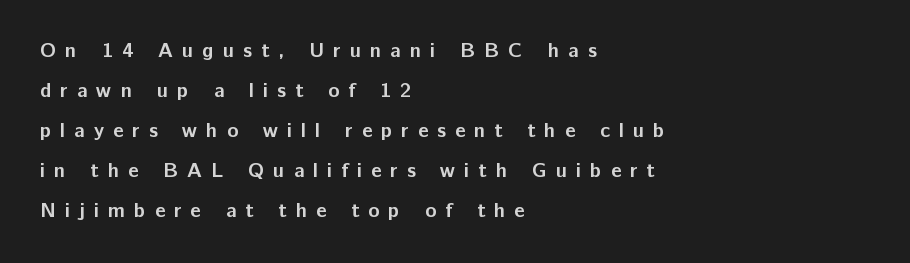
{"italic": "no", "bold": "yes", "underline": "no", "align": "left", "line_spacing": "loose", "line_spacing_ratio": 1.91, "letter_spacing": "wide", "letter_spacing_em": 0.42, "glyph_px": 21}
